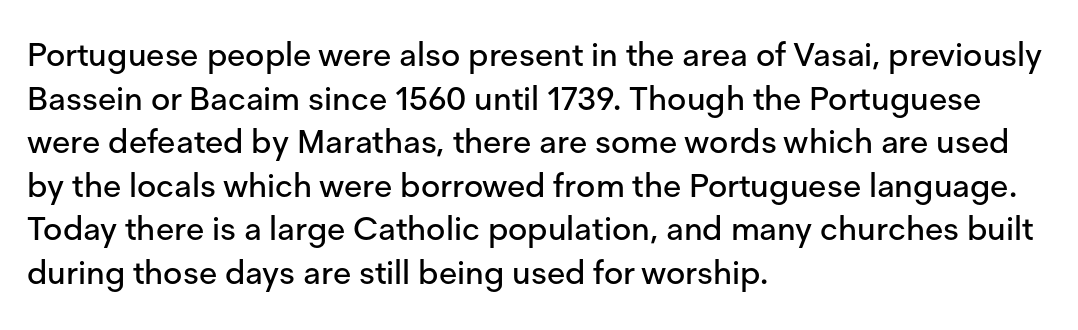
The image shows 33 px sans-serif type, upright; set left-aligned, normal line spacing (1.32x), normal letter spacing, not underlined; low stroke contrast and a medium x-height.
